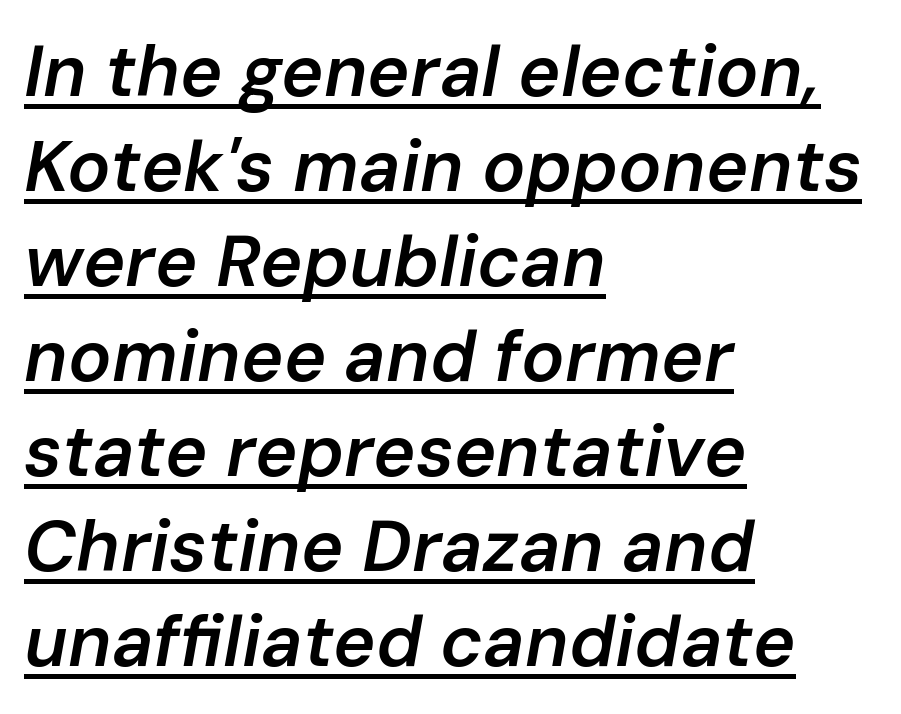
Q: Is the text bold? A: Semi-bold.
Q: Is the text italic (slanted)? A: Yes, it leans right by about 10 degrees.
Q: Is the text underlined? A: Yes.
Q: How is the paragraph aligned? A: Left-aligned.
Q: Is the spacing between letters normal or unusually wide? A: Normal.
Q: Is the spacing between lines tight, normal or loose? A: Normal.
Q: Width (condensed, normal, or wide)? A: Normal.
Q: Stroke contrast? A: Low.
Q: x-height? A: Medium.
Q: Monospaced? A: No.
